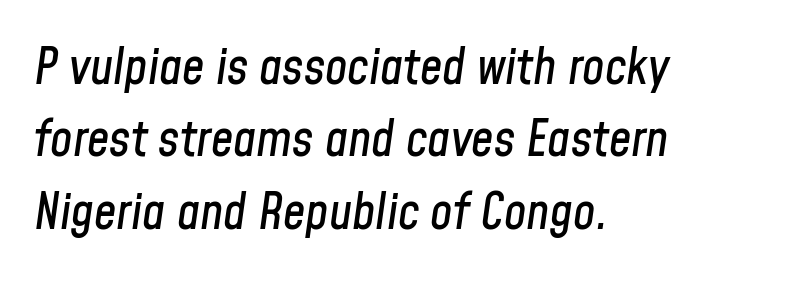
{"italic": "yes", "lean": "right", "slant_degrees": 8, "width": "condensed", "stroke_contrast": "low", "x_height": "medium", "monospaced": "no", "underline": "no", "align": "left", "line_spacing": "normal", "line_spacing_ratio": 1.45, "letter_spacing": "normal", "letter_spacing_em": 0.0, "glyph_px": 50}
